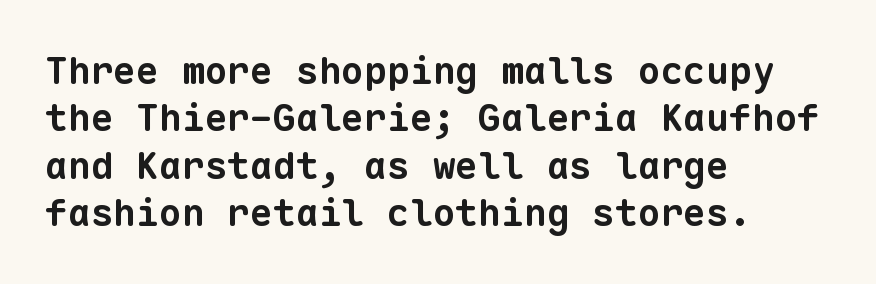
Underlining? Definitely not there. This rendering leaves character spacing at its baseline value. The space between consecutive lines is moderate. On the weight axis this lands at bold, roughly 700. Each letter's strokes conclude bluntly, with no projecting serifs. Is this a fixed-width face? Yes — each glyph sits in an identical cell.
